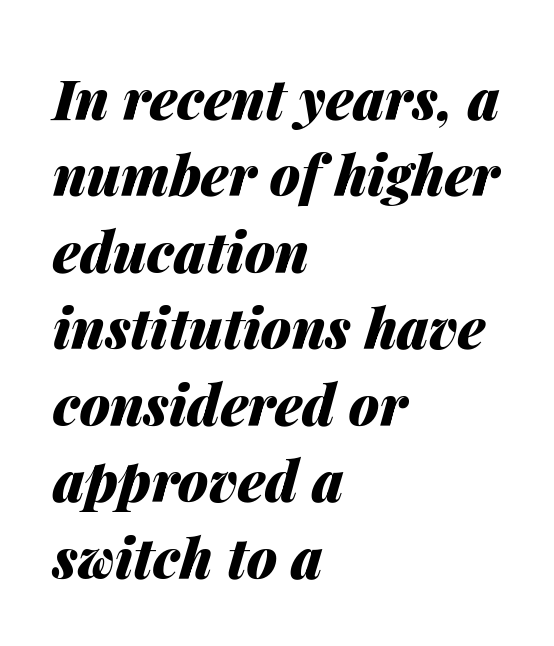
The image shows 55 px heavy type, italic (leaning right); set left-aligned, normal line spacing (1.39x), normal letter spacing, not underlined; medium stroke contrast and a medium x-height.
